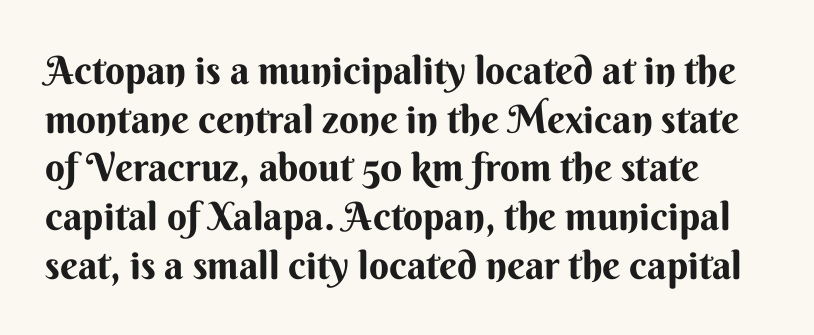
The image shows 39 px bold sans-serif type, upright; set normal line spacing (1.25x), normal letter spacing, not underlined; medium stroke contrast and a small x-height.
